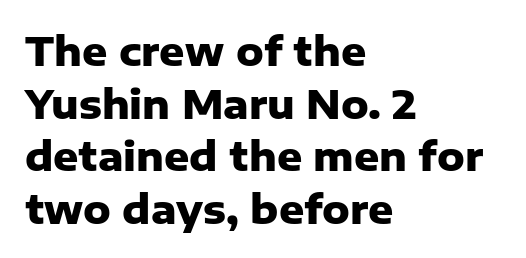
To sum up the face: it is a sans, with no serifs. Here the designer chose a conventional face with non-uniform glyph widths. Typographic density is high because the face is bold. Vertically, the passage feels balanced, rows spaced as you'd expect. Is the letter spacing exaggerated? No — it looks like the ordinary default.
